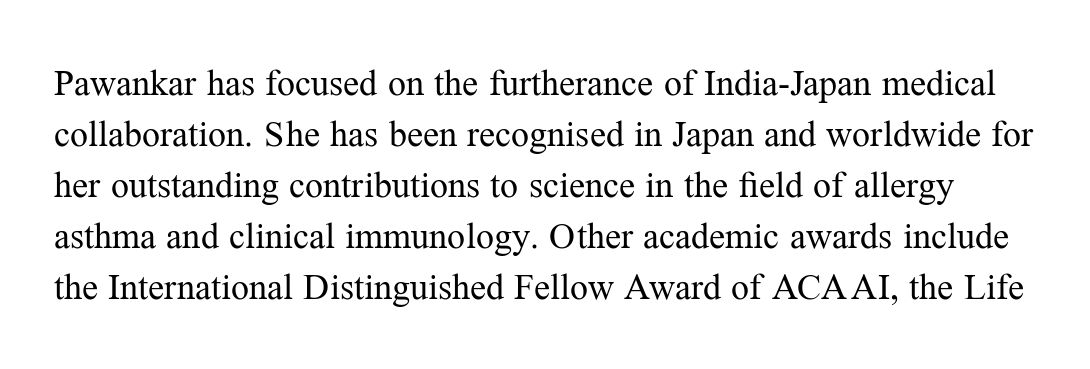
The image shows 36 px regular-weight serif type, upright; set normal line spacing (1.42x), normal letter spacing, not underlined; medium stroke contrast and a medium x-height.
